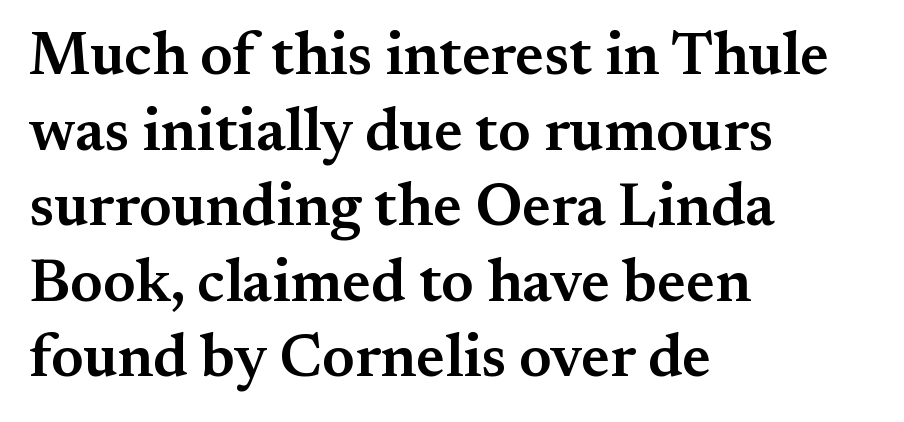
Q: Is the text bold? A: Semi-bold.
Q: Is the text italic (slanted)? A: No, it is upright.
Q: Is the typeface a serif or a sans-serif typeface? A: Serif.
Q: Is the text underlined? A: No.
Q: How is the paragraph aligned? A: Left-aligned.
Q: Is the spacing between letters normal or unusually wide? A: Normal.
Q: Is the spacing between lines tight, normal or loose? A: Normal.
Q: Width (condensed, normal, or wide)? A: Normal.
Q: Stroke contrast? A: Medium.
Q: x-height? A: Small.
Q: Monospaced? A: No.
